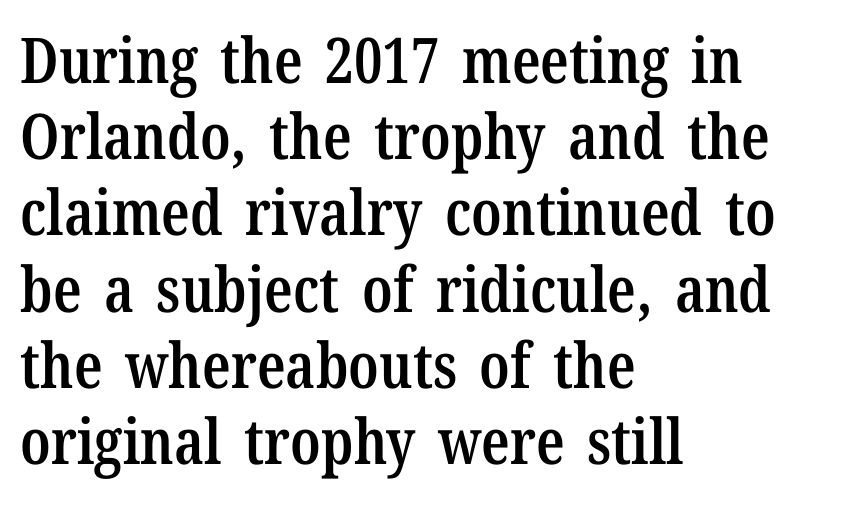
{"serif": "yes", "italic": "no", "bold": "semi", "weight": "semibold", "width": "condensed", "stroke_contrast": "low", "x_height": "medium", "monospaced": "no", "underline": "no", "align": "left", "line_spacing_ratio": 1.21, "letter_spacing": "normal", "letter_spacing_em": 0.0, "glyph_px": 63}
